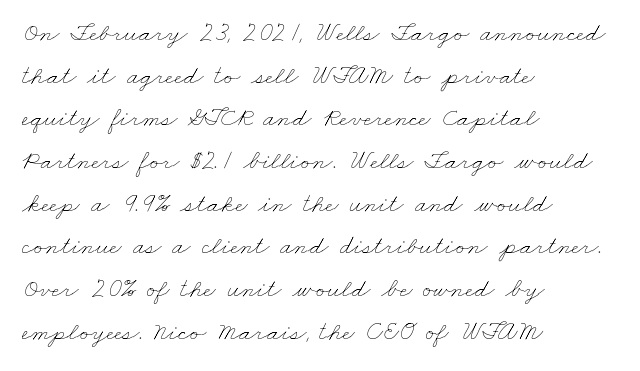
{"bold": "no", "underline": "no", "align": "left", "line_spacing": "normal", "line_spacing_ratio": 1.58, "letter_spacing": "normal", "letter_spacing_em": 0.0, "glyph_px": 27}
